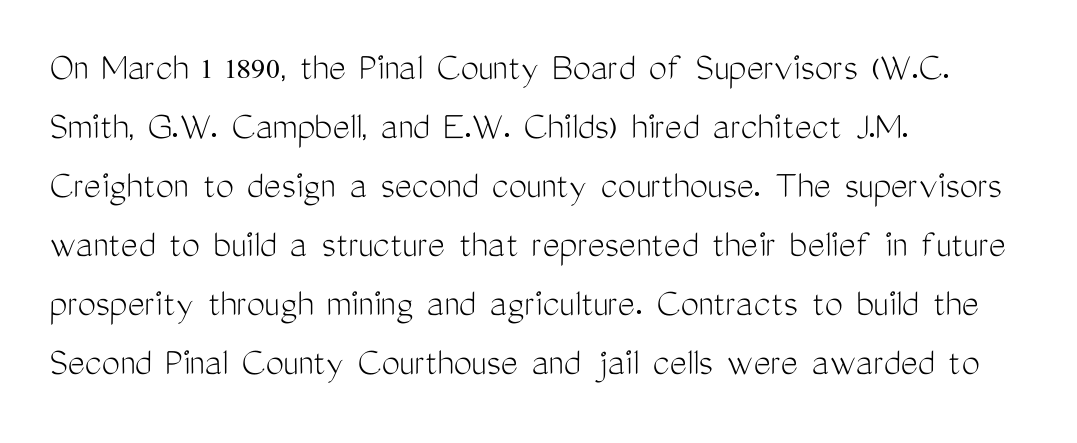
The image shows 41 px light, condensed sans-serif type, upright; set left-aligned, normal line spacing (1.44x), normal letter spacing, not underlined; medium stroke contrast and a medium x-height.
